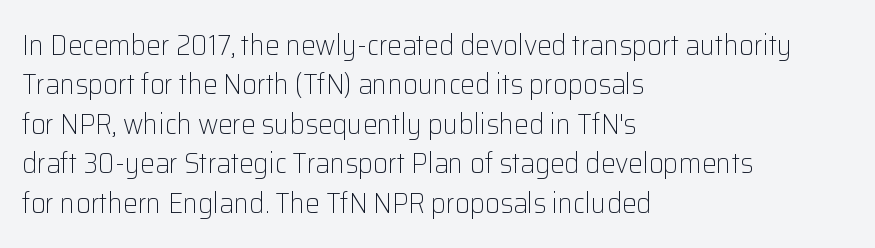
{"serif": "no", "italic": "no", "bold": "no", "weight": "light", "width": "normal", "stroke_contrast": "low", "x_height": "medium", "monospaced": "no", "underline": "no", "align": "left", "line_spacing": "normal", "line_spacing_ratio": 1.36, "letter_spacing": "normal", "letter_spacing_em": 0.0, "glyph_px": 29}
